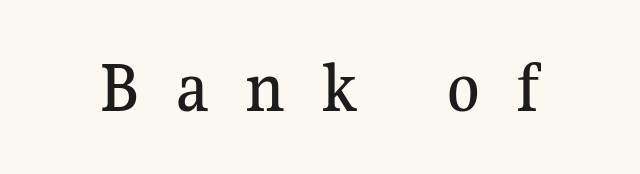
The image shows 74 px serif type, upright; set unusually wide letter spacing (+0.49 em), not underlined; medium stroke contrast and a medium x-height.
